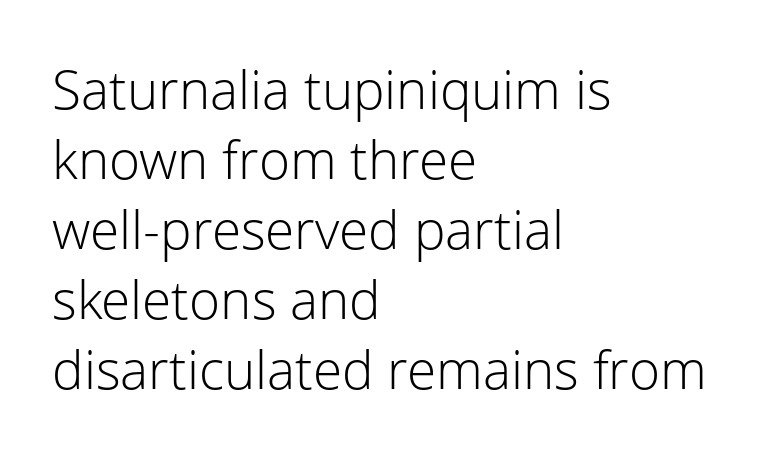
Does the copy run flush right? No — it runs flush left. Classification — sans serif. The typeface has the unassuming heft of standard copy or less. Plain, unruled lines of type.
